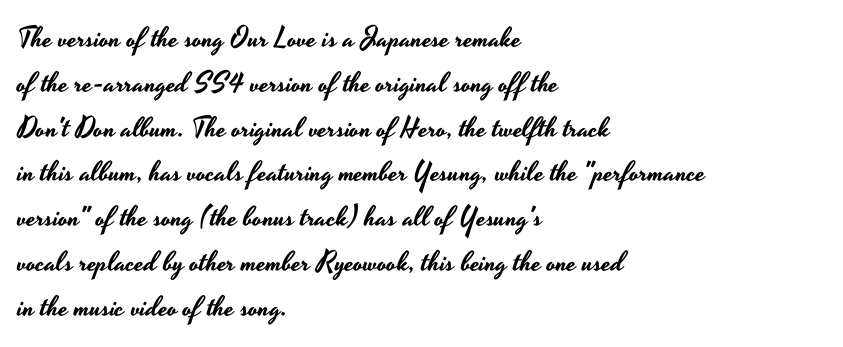
The image shows 28 px wide sans-serif type; set left-aligned, normal line spacing (1.6x), normal letter spacing, not underlined; low stroke contrast and a small x-height.
